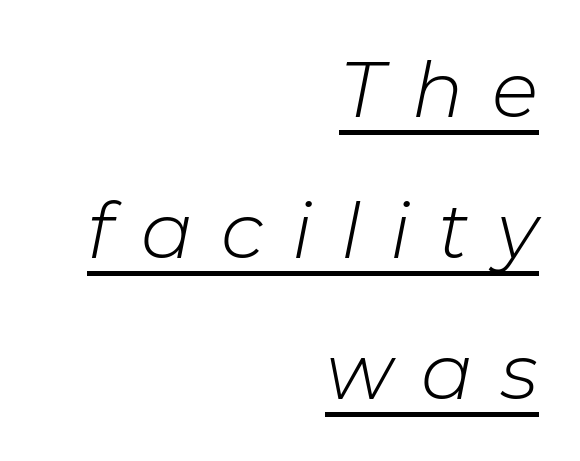
These lines have a slow, spaced-out rhythm from letter to letter. The weight tops out at a normal text grade. There's an unmistakable incline to the writing here. Right-aligned paragraph, ragged on the left. This rendering features underlined lettering. Note the varied advance widths — an 'i' is clearly narrower than an 'm'.
